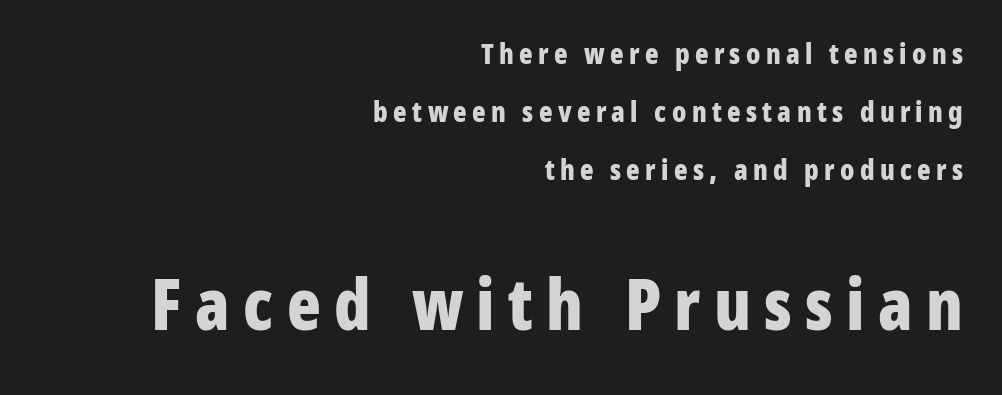
Q: Is the text bold? A: Yes.
Q: Is the text italic (slanted)? A: No, it is upright.
Q: Is the typeface a serif or a sans-serif typeface? A: Sans-serif.
Q: Is the text underlined? A: No.
Q: How is the paragraph aligned? A: Right-aligned.
Q: Is the spacing between lines tight, normal or loose? A: Loose.
Q: Which block of text is set in a larger size, the first (top) or the second (bottom)? A: The second (bottom) one.
Q: Width (condensed, normal, or wide)? A: Condensed.
Q: Stroke contrast? A: Low.
Q: x-height? A: Medium.
Q: Monospaced? A: No.
